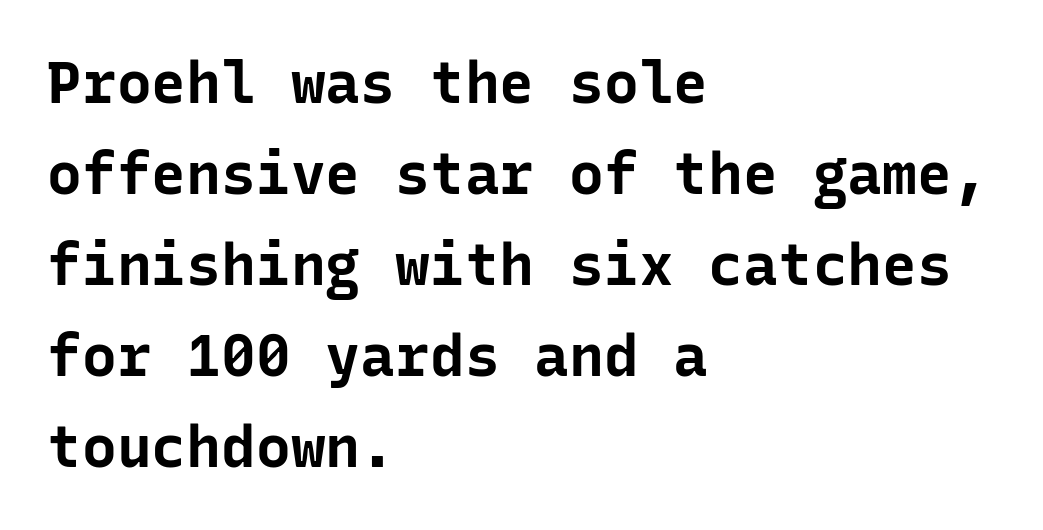
Check where the strokes stop: nothing finishes them off — pure sans. Type without underlining. Rendered with straight, roman letterforms. Weight check: bold — yes, fully.
